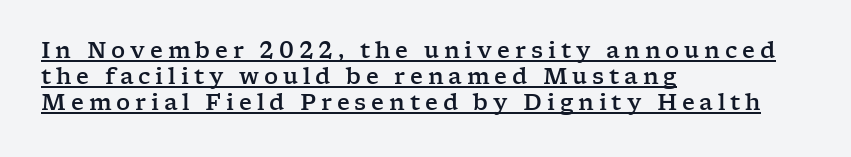
{"italic": "no", "underline": "yes", "align": "left", "line_spacing_ratio": 1.18, "letter_spacing": "wide", "letter_spacing_em": 0.22, "glyph_px": 22}
